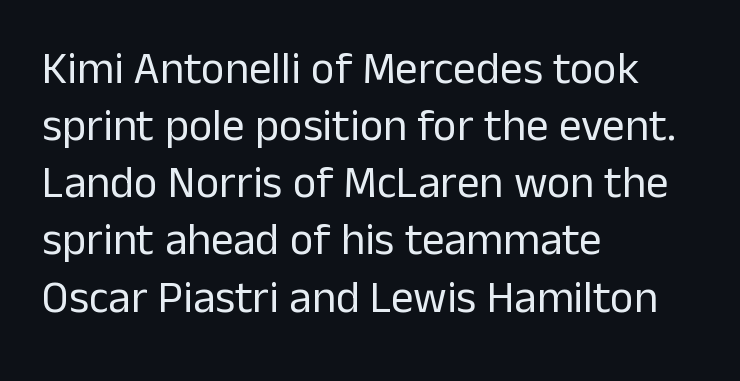
The image shows 45 px regular-weight sans-serif type, upright; set left-aligned, normal line spacing (1.27x), normal letter spacing, not underlined; low stroke contrast and a medium x-height.
